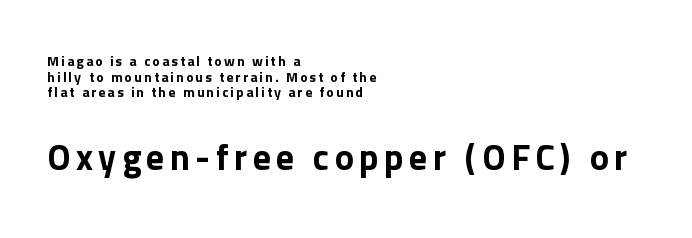
Honestly, there is no underline to notice here at all. Line starts are locked; line ends wander. The later block is typeset at a bigger size than the earlier block. A typesetter would call this leading minimal, almost set solid. A typesetter would mark this as roman, not italic. Observe the absence of serifs on each vertical stroke in this sample.
